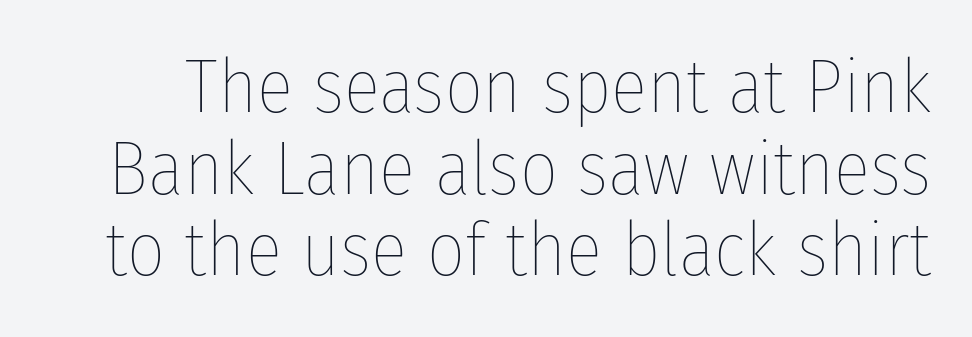
The image shows 75 px thin, condensed type, upright; set tight line spacing (1.09x), normal letter spacing, not underlined; low stroke contrast and a medium x-height.
